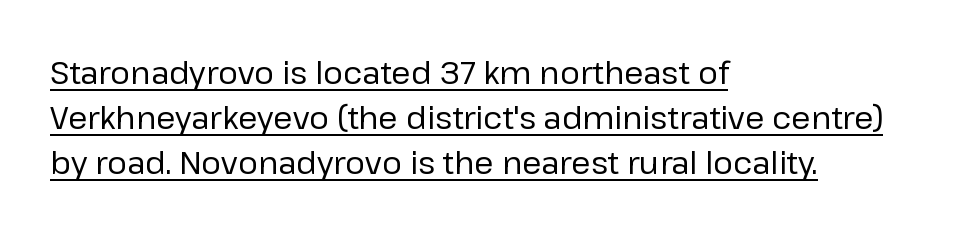
The image shows 31 px regular-weight sans-serif type, upright; set left-aligned, normal line spacing (1.45x), normal letter spacing, underlined; low stroke contrast and a medium x-height.
